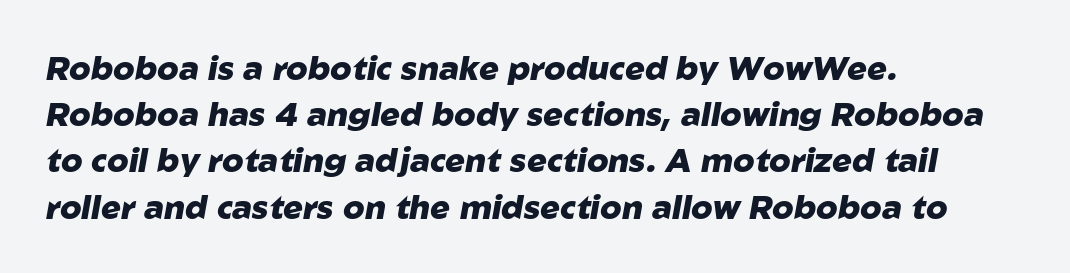
The image shows 33 px heavy type, italic (leaning right); set left-aligned, normal line spacing (1.4x), normal letter spacing, not underlined; low stroke contrast and a medium x-height.
